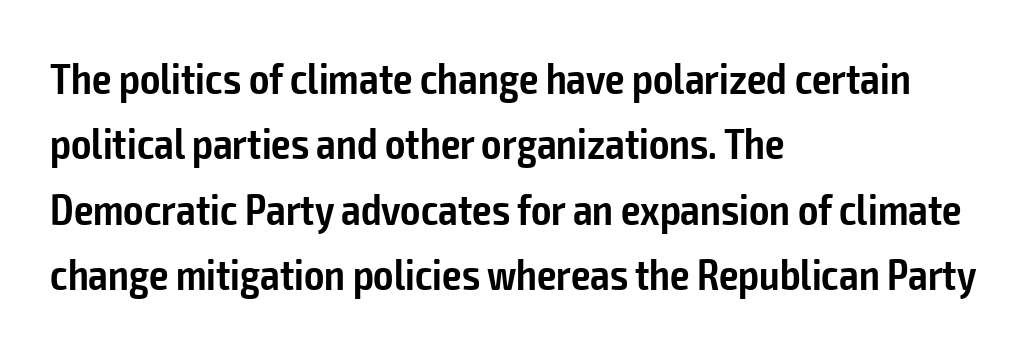
Q: Is the text bold? A: Semi-bold.
Q: Is the text italic (slanted)? A: No, it is upright.
Q: Is the typeface a serif or a sans-serif typeface? A: Sans-serif.
Q: Is the text underlined? A: No.
Q: How is the paragraph aligned? A: Left-aligned.
Q: Is the spacing between letters normal or unusually wide? A: Normal.
Q: Is the spacing between lines tight, normal or loose? A: Normal.
Q: Width (condensed, normal, or wide)? A: Condensed.
Q: Stroke contrast? A: Low.
Q: x-height? A: Medium.
Q: Monospaced? A: No.
